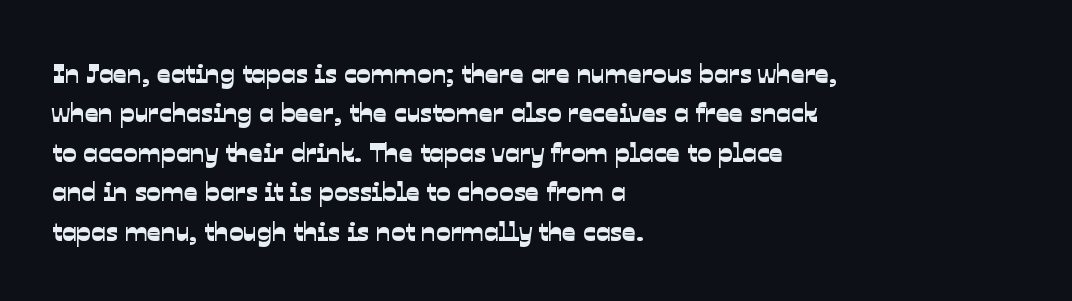
The rows are spaced the way most documents space them. The letters sit at their default tracking, neither squeezed nor spread. The paragraph shown leans on its left margin. The specimen omits any rule beneath the text block's lines.
